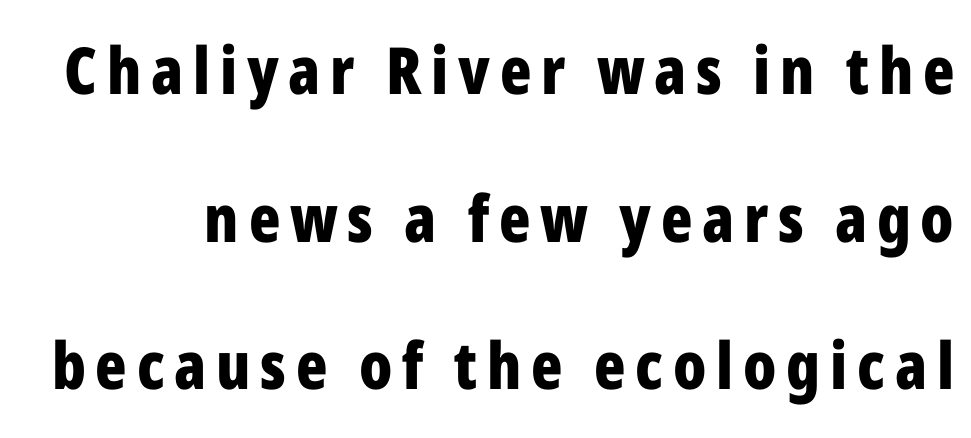
{"serif": "no", "italic": "no", "bold": "yes", "weight": "bold", "width": "condensed", "stroke_contrast": "low", "x_height": "medium", "monospaced": "no", "underline": "no", "line_spacing": "loose", "line_spacing_ratio": 2.27, "glyph_px": 65}
